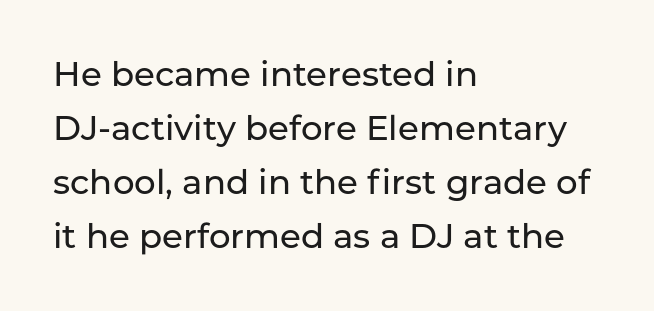
Think of a printed novel: that variable character pitch is what you see here. Serif or sans? Sans — the stroke terminals are bare. Baseline-to-baseline distance is the conventional proportion of letter height. The text block is weighted toward the left margin, trailing off unevenly rightward.
